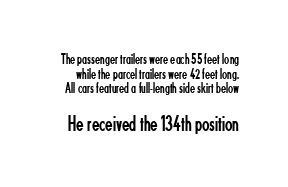
The image shows 22 px text type, upright; set tight line spacing (0.97x), normal letter spacing, not underlined; the second (bottom) block is 1.47x larger.
